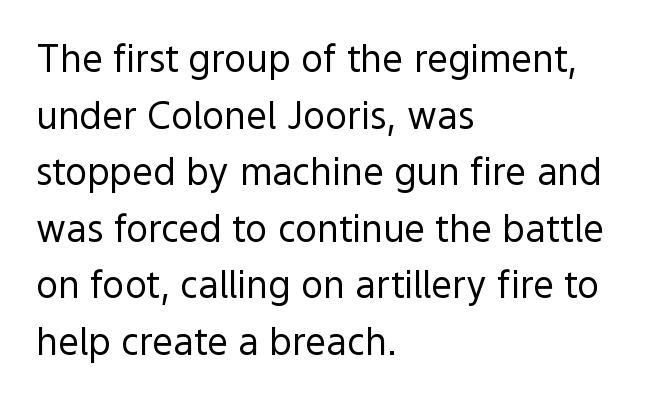
Only glyphs here, with clear space below each row. Horizontal bands of white between lines are of average thickness. Are there feet on the stems? There aren't — it's a sans. The face used here is proportionally spaced, like ordinary book or web type. Each stroke keeps to a modest, everyday thickness or less.
